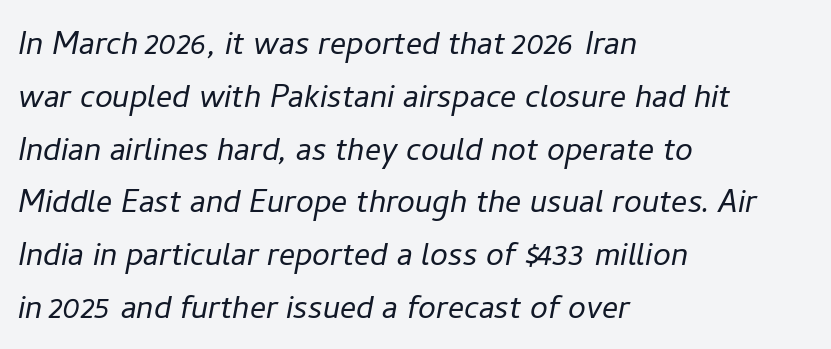
{"italic": "yes", "lean": "right", "slant_degrees": 11, "bold": "no", "weight": "light", "width": "normal", "stroke_contrast": "low", "x_height": "medium", "monospaced": "no", "underline": "no", "align": "left", "line_spacing": "normal", "line_spacing_ratio": 1.32, "letter_spacing": "normal", "letter_spacing_em": 0.0, "glyph_px": 40}
